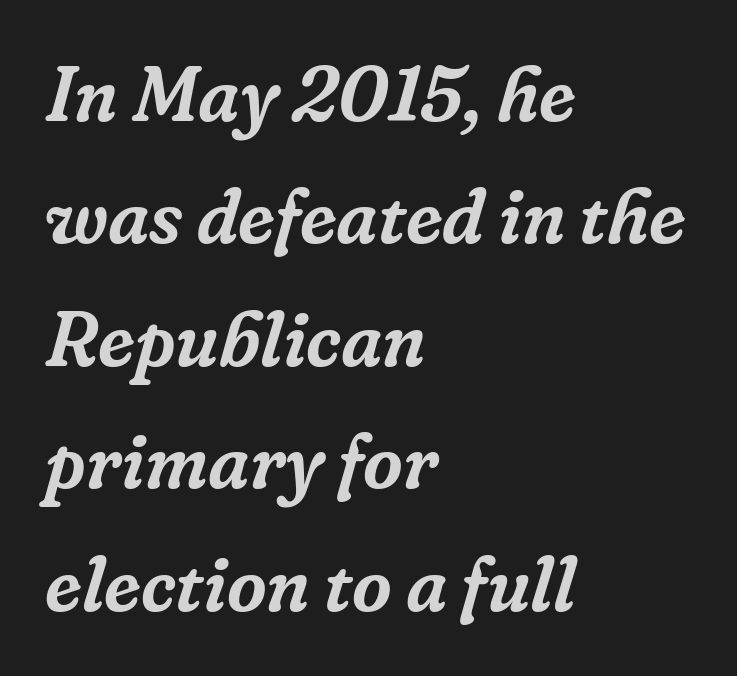
Q: Is the text italic (slanted)? A: Yes, it leans right by about 16 degrees.
Q: Is the typeface a serif or a sans-serif typeface? A: Serif.
Q: Is the text underlined? A: No.
Q: How is the paragraph aligned? A: Left-aligned.
Q: Is the spacing between letters normal or unusually wide? A: Normal.
Q: Is the spacing between lines tight, normal or loose? A: Normal.
Q: Width (condensed, normal, or wide)? A: Normal.
Q: Stroke contrast? A: Low.
Q: x-height? A: Medium.
Q: Monospaced? A: No.
